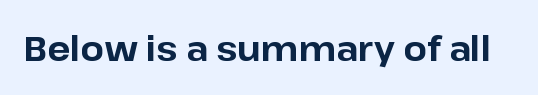
The image shows 34 px bold sans-serif type, upright; set normal letter spacing, not underlined; low stroke contrast and a medium x-height.
